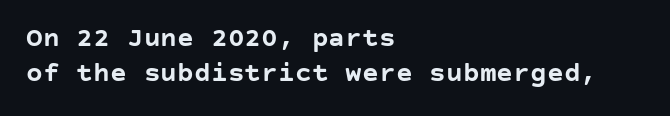
Q: Is the text bold? A: Yes.
Q: Is the text italic (slanted)? A: No, it is upright.
Q: Is the typeface a serif or a sans-serif typeface? A: Sans-serif.
Q: Is the text underlined? A: No.
Q: How is the paragraph aligned? A: Left-aligned.
Q: Is the spacing between letters normal or unusually wide? A: Normal.
Q: Is the spacing between lines tight, normal or loose? A: Normal.
Q: Width (condensed, normal, or wide)? A: Normal.
Q: Stroke contrast? A: Low.
Q: x-height? A: Large.
